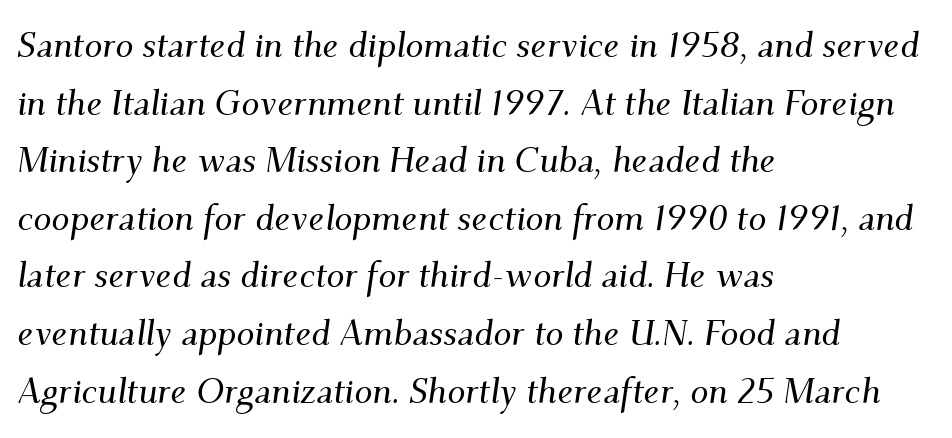
{"serif": "yes", "italic": "yes", "lean": "right", "slant_degrees": 9, "width": "normal", "stroke_contrast": "medium", "x_height": "small", "monospaced": "no", "underline": "no", "align": "left", "line_spacing": "normal", "line_spacing_ratio": 1.6, "letter_spacing": "normal", "letter_spacing_em": 0.0, "glyph_px": 36}
